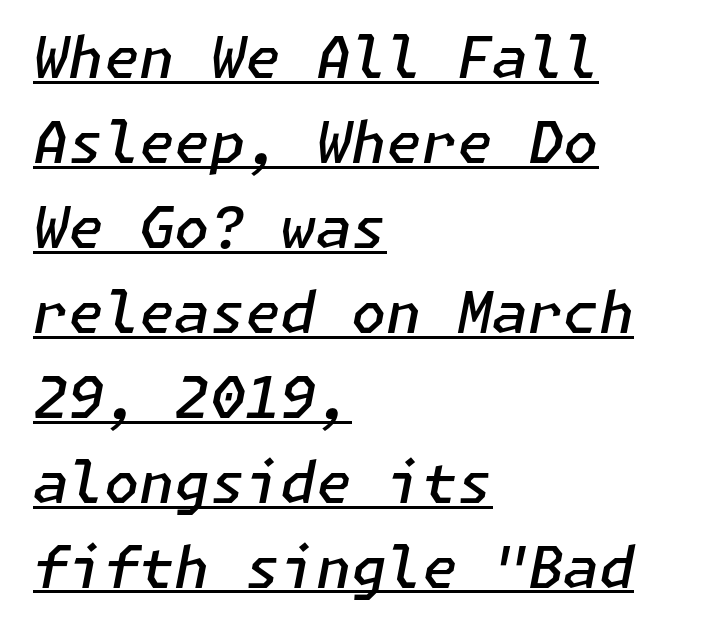
{"italic": "yes", "lean": "right", "slant_degrees": 11, "bold": "semi", "weight": "semibold", "width": "normal", "stroke_contrast": "low", "x_height": "medium", "underline": "yes", "align": "left", "line_spacing": "normal", "line_spacing_ratio": 1.49, "letter_spacing": "normal", "letter_spacing_em": 0.0, "glyph_px": 57}
